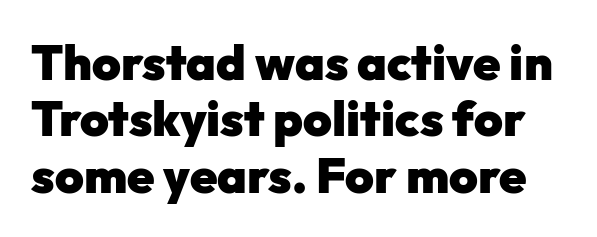
The image shows 49 px heavy sans-serif type, upright; set tight line spacing (1.15x), normal letter spacing, not underlined; low stroke contrast and a medium x-height.
